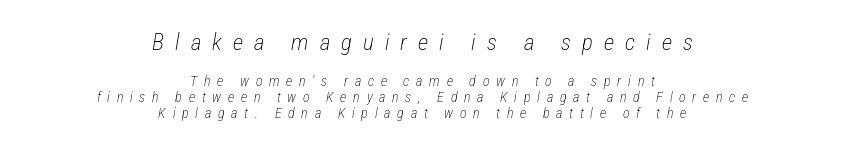
{"italic": "yes", "lean": "right", "slant_degrees": 12, "bold": "no", "underline": "no", "align": "center", "line_spacing": "tight", "line_spacing_ratio": 1.14, "letter_spacing": "wide", "letter_spacing_em": 0.48, "larger_block": "first", "size_ratio": 1.64, "glyph_px": 23}
